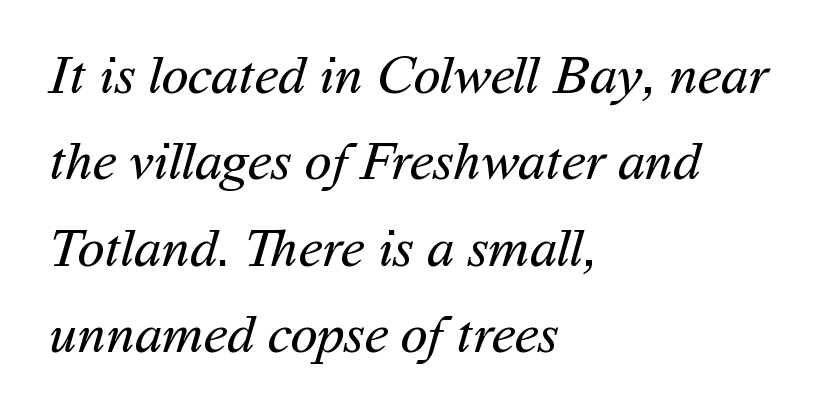
The image shows 55 px regular-weight sans-serif type; set left-aligned, normal line spacing (1.57x), normal letter spacing, not underlined; medium stroke contrast and a medium x-height.
